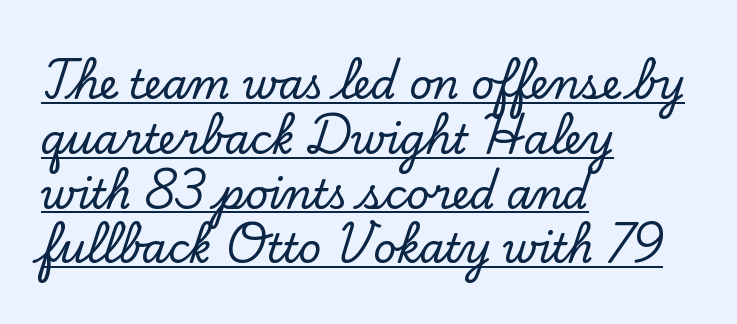
Q: Is the text italic (slanted)? A: Yes.
Q: Is the typeface a serif or a sans-serif typeface? A: Serif.
Q: Is the text underlined? A: Yes.
Q: How is the paragraph aligned? A: Left-aligned.
Q: Is the spacing between letters normal or unusually wide? A: Normal.
Q: Is the spacing between lines tight, normal or loose? A: Normal.
Q: Width (condensed, normal, or wide)? A: Normal.
Q: Stroke contrast? A: Low.
Q: x-height? A: Small.
Q: Monospaced? A: No.
